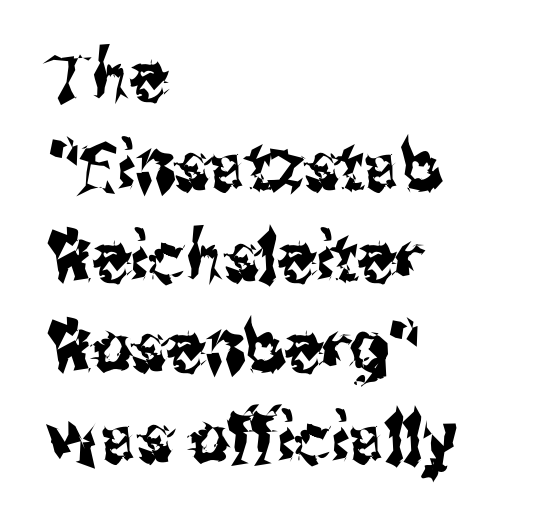
The image shows 69 px condensed sans-serif type, upright; set left-aligned, normal line spacing (1.31x), normal letter spacing, not underlined; medium stroke contrast and a medium x-height.
